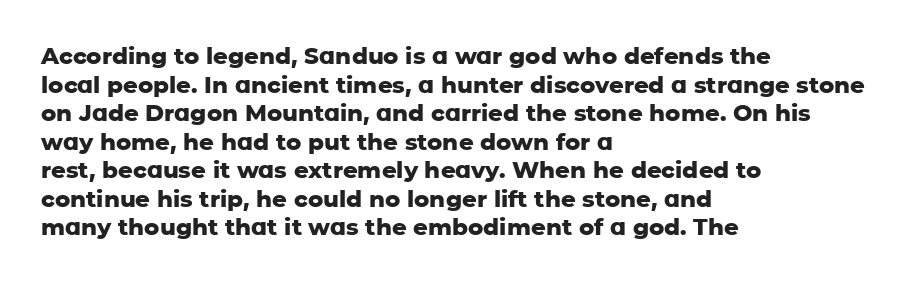
Every character sits straight up, as roman type does. Stroke thickness is high; the sample reads as a true bold. Inter-character spacing is left at the font's built-in metrics. Casual observation: everything's shoved over to the left. The specimen omits any rule beneath the text block's lines.
